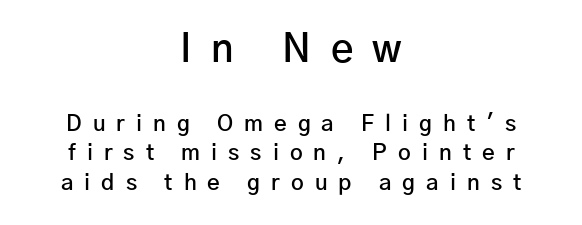
{"serif": "no", "italic": "no", "bold": "semi", "weight": "semibold", "width": "normal", "stroke_contrast": "low", "x_height": "medium", "monospaced": "no", "underline": "no", "align": "center", "line_spacing": "normal", "line_spacing_ratio": 1.33, "letter_spacing": "wide", "letter_spacing_em": 0.5, "larger_block": "first", "size_ratio": 1.77, "glyph_px": 39}
